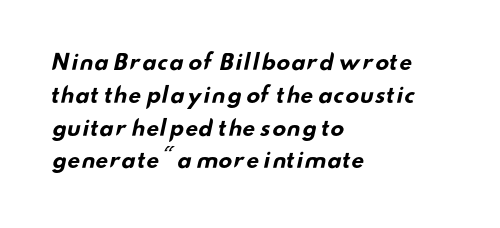
Q: Is the text bold? A: Yes.
Q: Is the text underlined? A: No.
Q: How is the paragraph aligned? A: Left-aligned.
Q: Is the spacing between letters normal or unusually wide? A: Normal.
Q: Is the spacing between lines tight, normal or loose? A: Normal.
